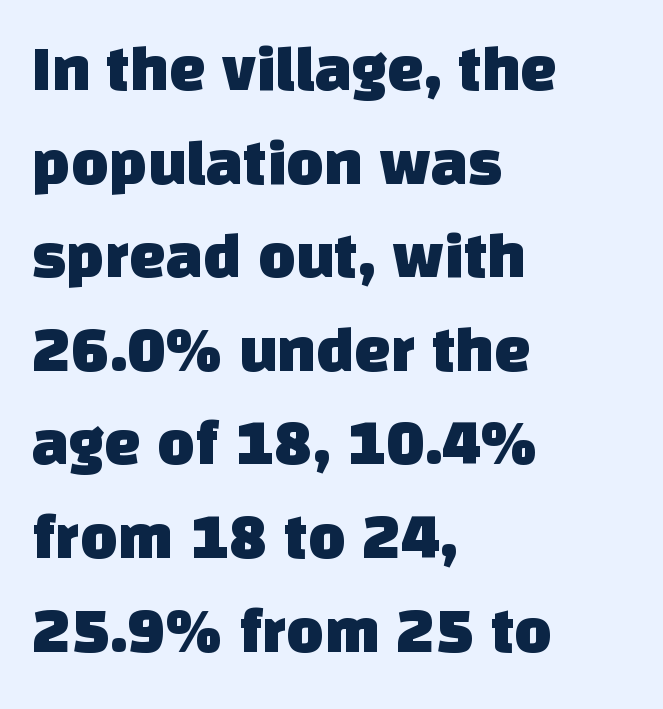
The image shows 65 px sans-serif type; set left-aligned, normal line spacing (1.44x), normal letter spacing, not underlined; low stroke contrast and a large x-height.
